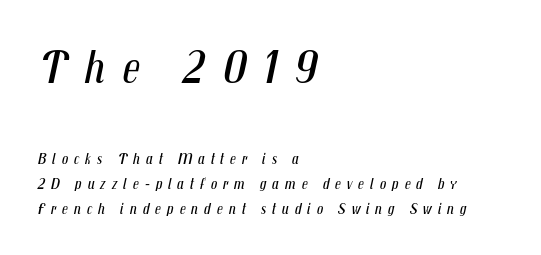
Q: Is the text bold? A: No.
Q: Is the text italic (slanted)? A: Yes, it leans right by about 12 degrees.
Q: Is the text underlined? A: No.
Q: How is the paragraph aligned? A: Left-aligned.
Q: Is the spacing between letters normal or unusually wide? A: Unusually wide.
Q: Is the spacing between lines tight, normal or loose? A: Normal.
Q: Which block of text is set in a larger size, the first (top) or the second (bottom)? A: The first (top) one.
Q: Width (condensed, normal, or wide)? A: Condensed.
Q: Stroke contrast? A: Medium.
Q: x-height? A: Medium.
Q: Monospaced? A: No.
